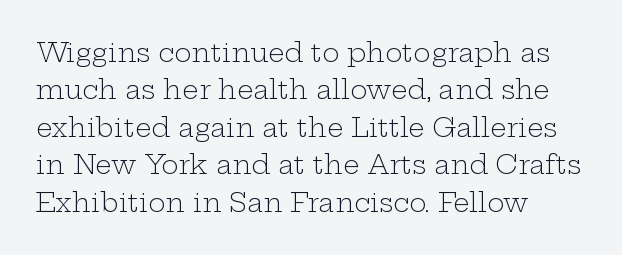
The image shows 26 px text type, upright; set left-aligned, normal line spacing (1.44x), normal letter spacing, not underlined.
